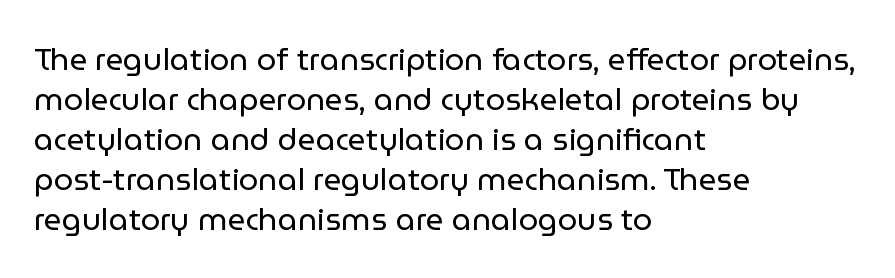
The image shows 31 px regular-weight sans-serif type, upright; set left-aligned, normal line spacing (1.29x), normal letter spacing, not underlined; low stroke contrast and a medium x-height.
